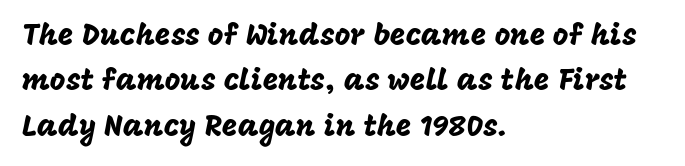
{"serif": "no", "width": "normal", "stroke_contrast": "low", "x_height": "large", "monospaced": "no", "underline": "no", "align": "left", "line_spacing": "normal", "line_spacing_ratio": 1.51, "letter_spacing": "normal", "letter_spacing_em": 0.0, "glyph_px": 30}
